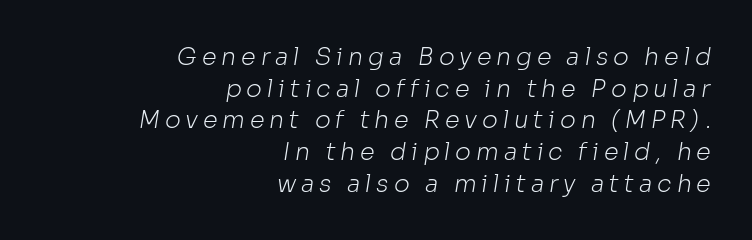
The image shows 24 px text type; set right-aligned, normal line spacing (1.32x), unusually wide letter spacing (+0.2 em), not underlined.
